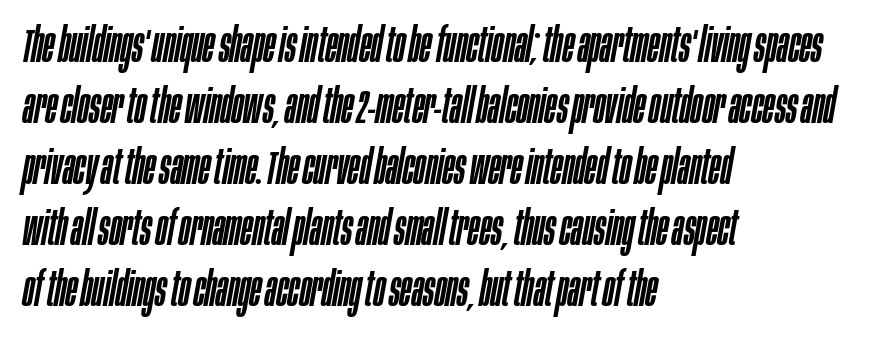
Q: Is the text italic (slanted)? A: Yes, it leans right by about 10 degrees.
Q: Is the text underlined? A: No.
Q: How is the paragraph aligned? A: Left-aligned.
Q: Is the spacing between letters normal or unusually wide? A: Normal.
Q: Is the spacing between lines tight, normal or loose? A: Normal.
Q: Width (condensed, normal, or wide)? A: Condensed.
Q: Stroke contrast? A: Low.
Q: x-height? A: Large.
Q: Monospaced? A: No.
